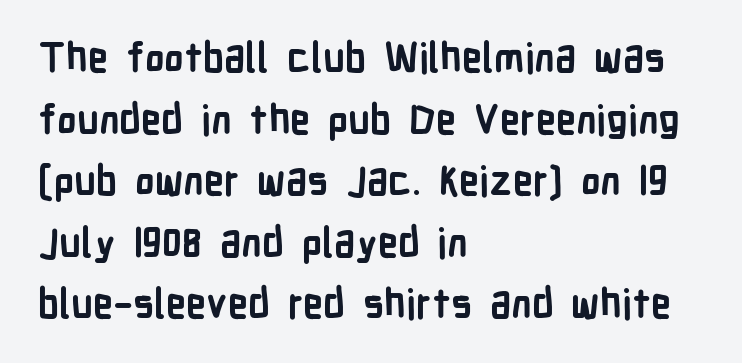
Q: Is the text bold? A: Yes.
Q: Is the text italic (slanted)? A: No, it is upright.
Q: Is the typeface a serif or a sans-serif typeface? A: Sans-serif.
Q: Is the text underlined? A: No.
Q: How is the paragraph aligned? A: Left-aligned.
Q: Is the spacing between letters normal or unusually wide? A: Normal.
Q: Is the spacing between lines tight, normal or loose? A: Normal.
Q: Width (condensed, normal, or wide)? A: Condensed.
Q: Stroke contrast? A: Low.
Q: x-height? A: Medium.
Q: Monospaced? A: No.
